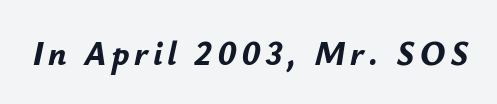
Q: Is the text bold? A: Yes.
Q: Is the text italic (slanted)? A: Yes, it leans right by about 12 degrees.
Q: Is the text underlined? A: No.
Q: Width (condensed, normal, or wide)? A: Normal.
Q: Stroke contrast? A: Low.
Q: x-height? A: Small.
Q: Monospaced? A: No.
